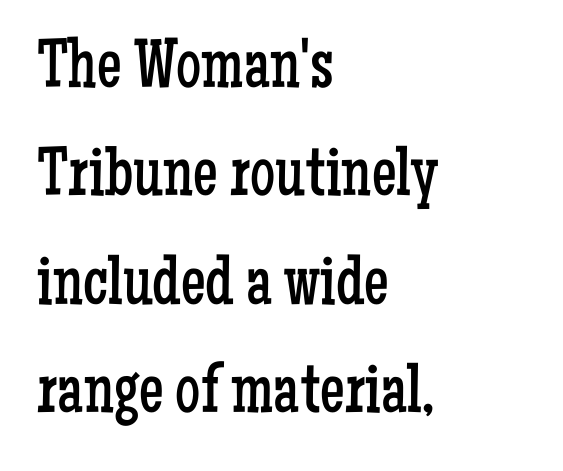
{"serif": "yes", "italic": "no", "bold": "no", "weight": "regular", "width": "condensed", "stroke_contrast": "low", "x_height": "medium", "monospaced": "no", "underline": "no", "align": "left", "line_spacing": "normal", "line_spacing_ratio": 1.55, "letter_spacing": "normal", "letter_spacing_em": 0.0, "glyph_px": 70}
